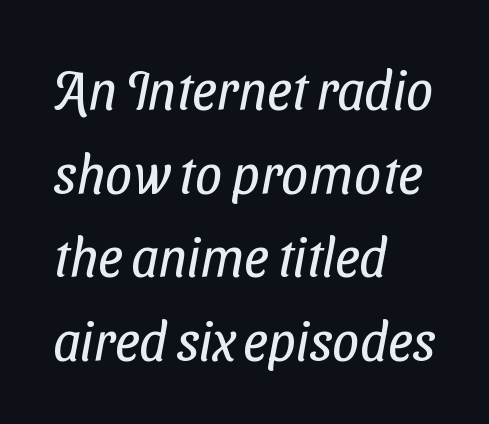
This sample has the flowing, uneven cadence of proportional lettering. Is this a sans? Yes — the strokes have no serifs. The weight tops out at a normal text grade. The rendering anchors every line to the left-hand side. Underline: absent.
